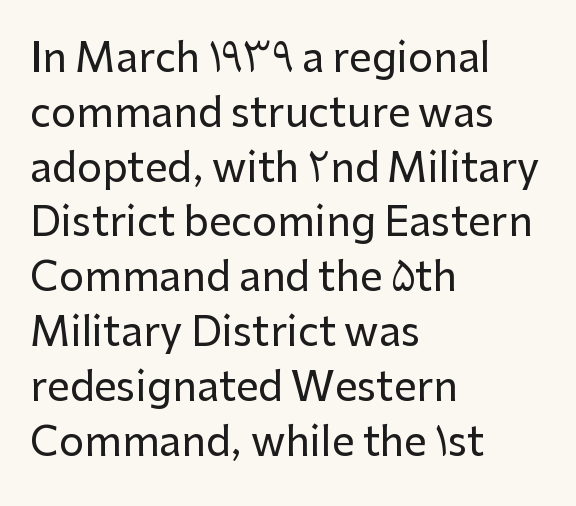
The image shows 40 px sans-serif type, upright; set left-aligned, normal line spacing (1.37x), normal letter spacing, not underlined; low stroke contrast and a medium x-height.
